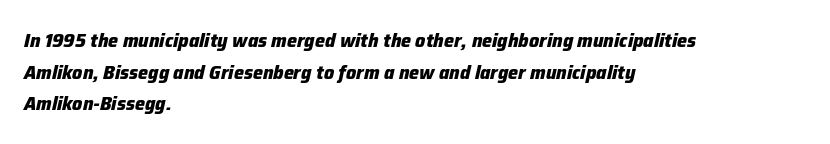
The image shows 20 px bold type, italic (leaning right); set left-aligned, normal line spacing (1.58x), normal letter spacing, not underlined.
